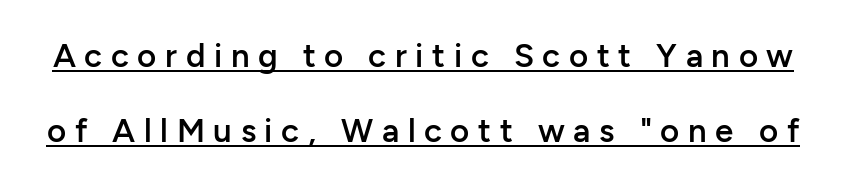
The image shows 33 px semibold sans-serif type, upright; set loose line spacing (2.28x), unusually wide letter spacing (+0.26 em), underlined; low stroke contrast and a medium x-height.
